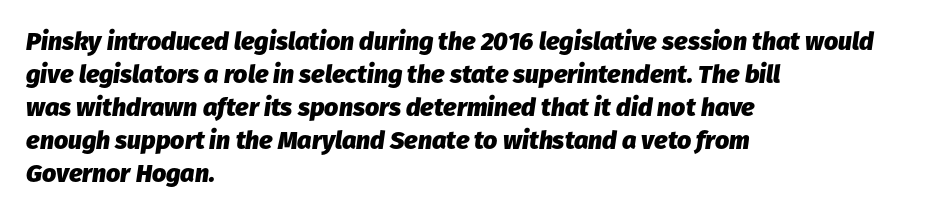
Words appear dense and cohesive because spacing is normal. Line starts are locked; line ends wander. These words are printed bold, with thick strokes throughout. Compared with typical paragraphs, the rows here are spaced about the same. The area under the type is left untouched.
